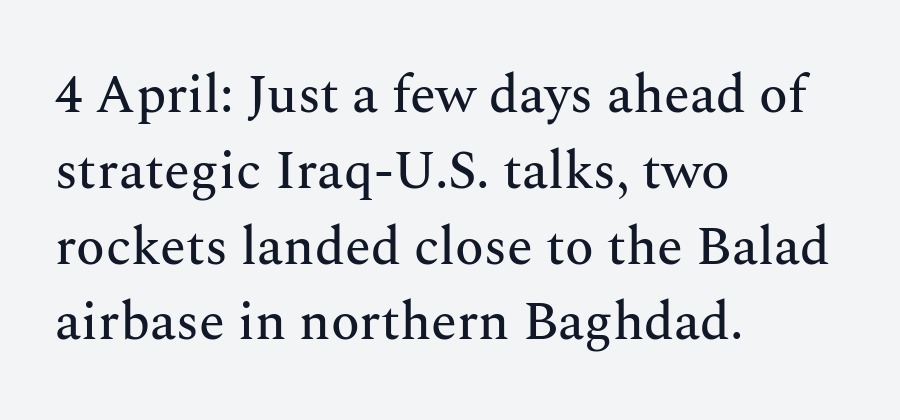
The image shows 53 px serif type, upright; set left-aligned, normal line spacing (1.43x), normal letter spacing, not underlined; medium stroke contrast and a medium x-height.
